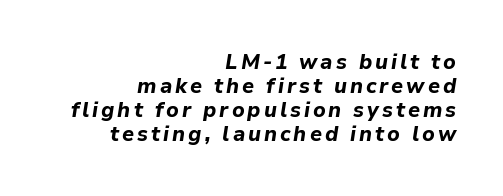
Rendered with sloped, italic letterforms. The area under the type is left untouched. Vertically, the passage feels compressed, each row crowding the next. These lines stack with their right ends in a neat column.
